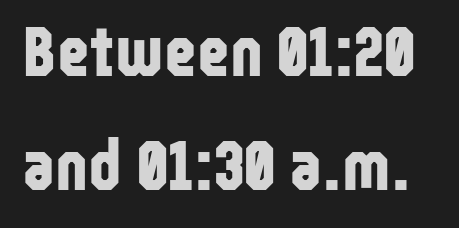
Do the characters align in a grid? No, the font is proportional. To sum up the face: it is a sans, with no serifs. Normally led — the rows are evenly, conventionally spaced. Observe the ordinary spacing: letters are neighbours, not strangers. Do the letters lean? They stand straight. Descender tails drop into unmarked territory.
